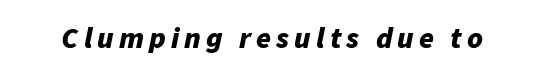
Plenty of ink on the page — the face is bold. This is oblique type, the kind used for emphasis or titles. Spacing verdict: proportional, widths tailored to each character. Any mark beneath the type? The region is blank.
